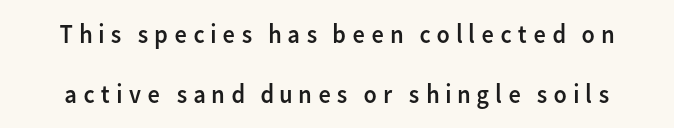
Q: Is the text bold? A: No.
Q: Is the text italic (slanted)? A: No, it is upright.
Q: Is the text underlined? A: No.
Q: Is the spacing between lines tight, normal or loose? A: Loose.
